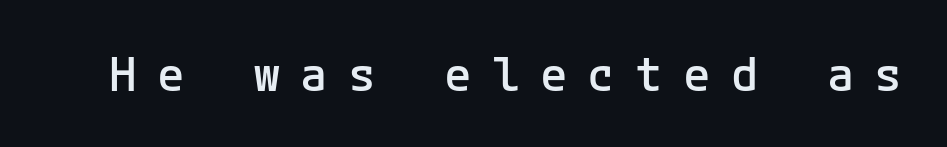
Letterform terminals end flat and unadorned throughout the passage. A bare baseline throughout the passage. Heft: intermediate — a semibold. Display-style spreading of the glyphs; the letterfit is very open.
